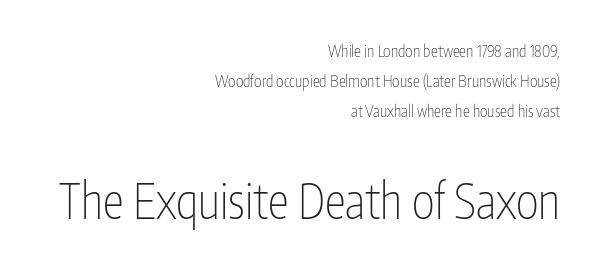
Q: Is the text bold? A: No.
Q: Is the text italic (slanted)? A: No, it is upright.
Q: Is the typeface a serif or a sans-serif typeface? A: Sans-serif.
Q: Is the text underlined? A: No.
Q: How is the paragraph aligned? A: Right-aligned.
Q: Is the spacing between letters normal or unusually wide? A: Normal.
Q: Which block of text is set in a larger size, the first (top) or the second (bottom)? A: The second (bottom) one.
Q: Width (condensed, normal, or wide)? A: Condensed.
Q: Stroke contrast? A: Low.
Q: x-height? A: Medium.
Q: Monospaced? A: No.
